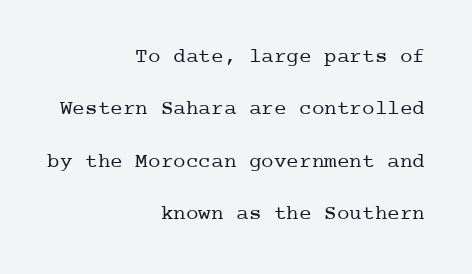
{"italic": "no", "bold": "no", "underline": "no", "align": "right", "line_spacing": "loose", "line_spacing_ratio": 2.5, "letter_spacing": "normal", "letter_spacing_em": 0.0, "glyph_px": 21}
